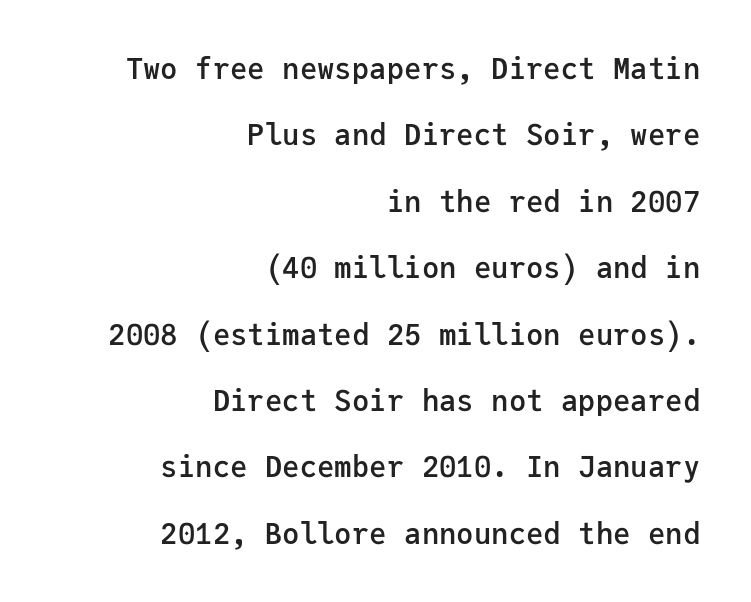
{"serif": "no", "italic": "no", "bold": "semi", "weight": "semibold", "width": "normal", "stroke_contrast": "low", "x_height": "medium", "monospaced": "yes", "underline": "no", "align": "right", "line_spacing": "loose", "line_spacing_ratio": 2.29, "letter_spacing": "normal", "letter_spacing_em": 0.0, "glyph_px": 29}
